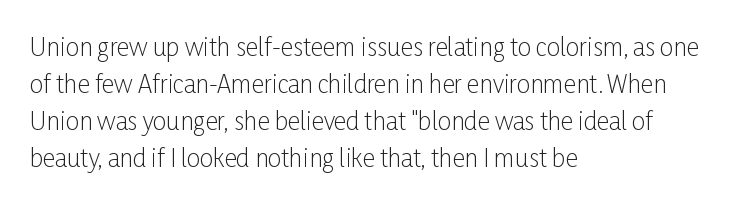
The image shows 24 px text type, upright; set left-aligned, normal line spacing (1.54x), normal letter spacing, not underlined.
